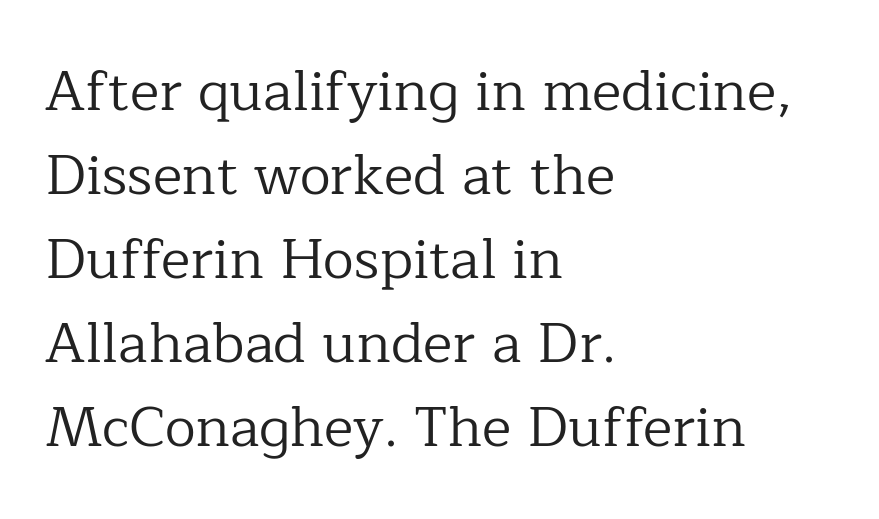
Q: Is the text bold? A: No.
Q: Is the text italic (slanted)? A: No, it is upright.
Q: Is the typeface a serif or a sans-serif typeface? A: Serif.
Q: Is the text underlined? A: No.
Q: How is the paragraph aligned? A: Left-aligned.
Q: Is the spacing between letters normal or unusually wide? A: Normal.
Q: Is the spacing between lines tight, normal or loose? A: Normal.
Q: Width (condensed, normal, or wide)? A: Normal.
Q: Stroke contrast? A: Low.
Q: x-height? A: Medium.
Q: Monospaced? A: No.
